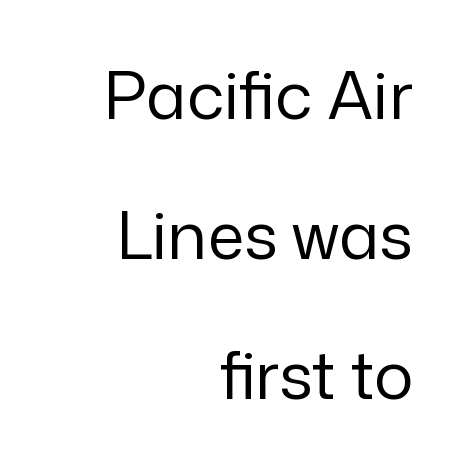
{"serif": "no", "italic": "no", "bold": "no", "weight": "regular", "width": "normal", "stroke_contrast": "low", "x_height": "medium", "monospaced": "no", "underline": "no", "align": "right", "line_spacing": "loose", "line_spacing_ratio": 2.12, "letter_spacing": "normal", "letter_spacing_em": 0.0, "glyph_px": 66}
